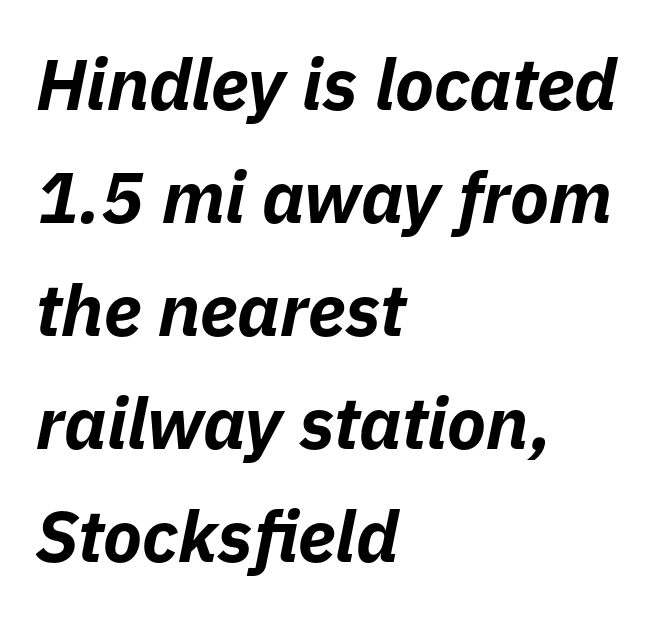
The image shows 72 px bold type, italic (leaning right); set left-aligned, normal line spacing (1.57x), normal letter spacing, not underlined; low stroke contrast and a medium x-height.
